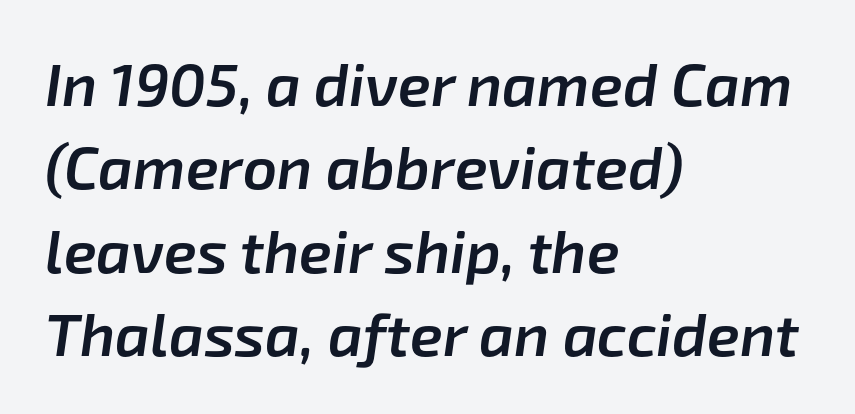
The image shows 60 px semibold type, italic (leaning right); set left-aligned, normal line spacing (1.39x), normal letter spacing, not underlined; low stroke contrast and a medium x-height.
